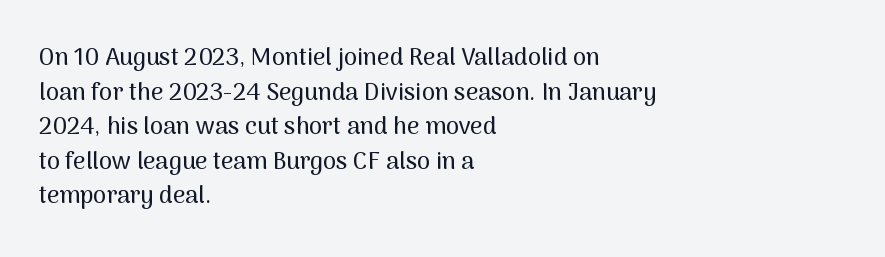
The compositor pushed each line to the left boundary. Compared with typical paragraphs, the rows here are spaced about the same. Here the glyphs are tracked normally, forming tight word shapes. Check the space under the baseline: it is left empty. You can tell it's not italic because the verticals are truly vertical.
